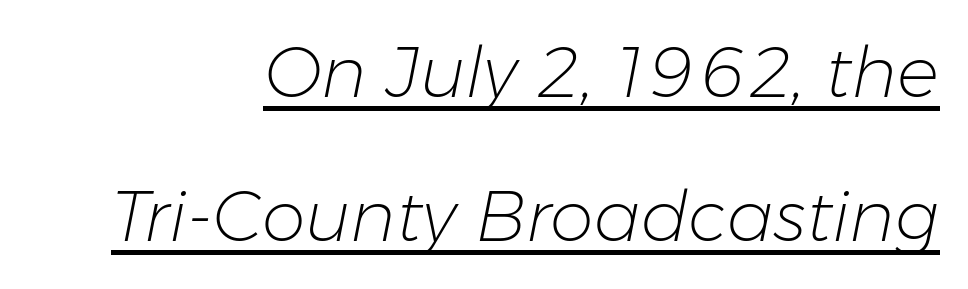
The block of text is sparse from top to bottom, with ample space between rows. The rendering applies a slant to the glyphs. Ink coverage per letter is moderate at most. Inter-character spacing is left at the font's built-in metrics. Do the characters align in a grid? No, the font is proportional. The rendering uses the underline text-decoration.
